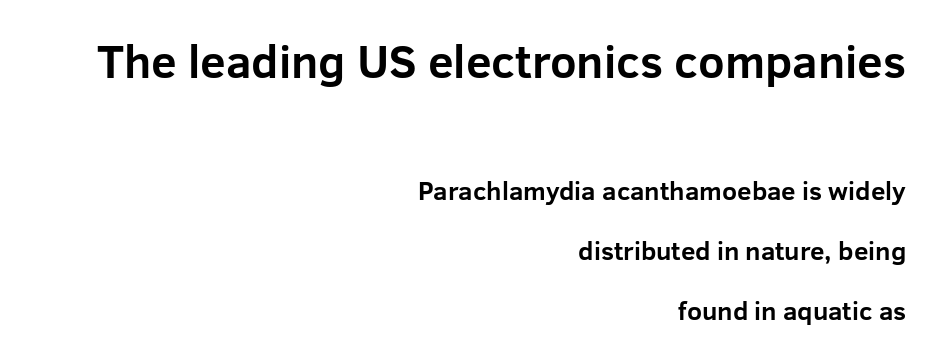
The passage is arranged like a letterhead date or caption credit — flush right. How would I describe the line gaps? Wide and relaxed. Does the weight exceed regular? Yes, all the way to bold. The words here are not underlined. Posture: vertical.
